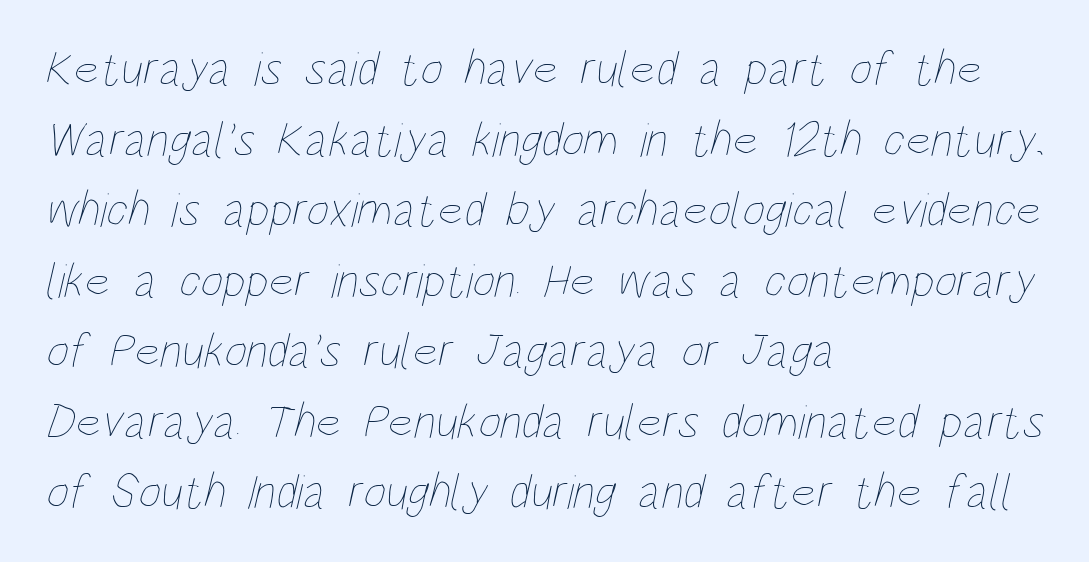
Q: Is the text bold? A: No.
Q: Is the text underlined? A: No.
Q: How is the paragraph aligned? A: Left-aligned.
Q: Is the spacing between letters normal or unusually wide? A: Normal.
Q: Is the spacing between lines tight, normal or loose? A: Normal.
Q: Width (condensed, normal, or wide)? A: Condensed.
Q: Stroke contrast? A: Low.
Q: x-height? A: Large.
Q: Monospaced? A: No.
